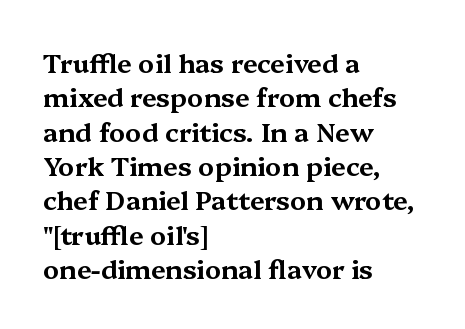
Here the glyphs are tracked normally, forming tight word shapes. Notice how the passage keeps a crisp vertical edge on the left only. A normal amount of white space separates one row of letters from the next. The string is rendered with underlining switched off.
